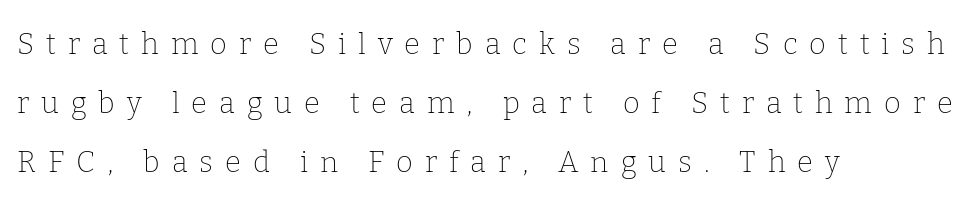
The image shows 29 px thin serif type, upright; set left-aligned, loose line spacing (2.04x), unusually wide letter spacing (+0.41 em), not underlined; low stroke contrast and a medium x-height.
